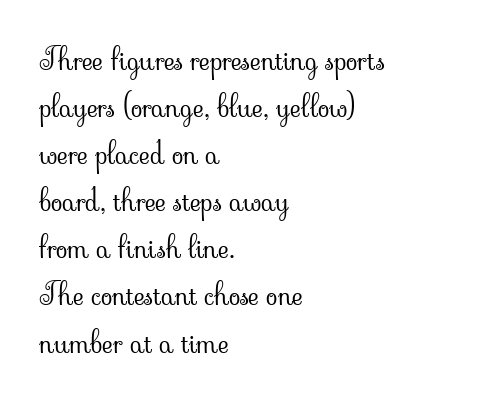
The image shows 30 px light serif type, upright; set left-aligned, normal line spacing (1.57x), normal letter spacing, not underlined; low stroke contrast and a small x-height.
